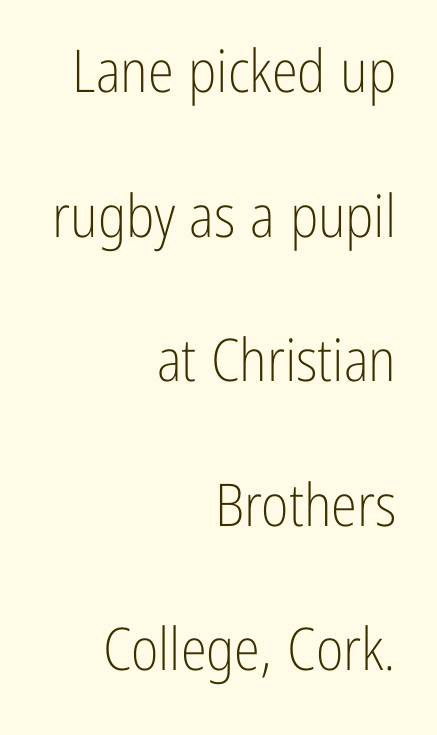
Q: Is the text bold? A: No.
Q: Is the text italic (slanted)? A: No, it is upright.
Q: Is the typeface a serif or a sans-serif typeface? A: Sans-serif.
Q: Is the text underlined? A: No.
Q: How is the paragraph aligned? A: Right-aligned.
Q: Is the spacing between letters normal or unusually wide? A: Normal.
Q: Is the spacing between lines tight, normal or loose? A: Loose.
Q: Width (condensed, normal, or wide)? A: Condensed.
Q: Stroke contrast? A: Low.
Q: x-height? A: Medium.
Q: Monospaced? A: No.
